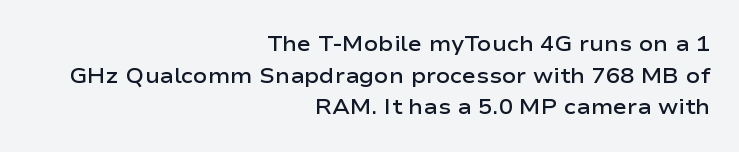
Each new line begins a customary step beneath the previous one. Underline: absent. A roman cut, with each character standing at attention. Does the copy run flush right? Yes — the right margin is perfectly even.
